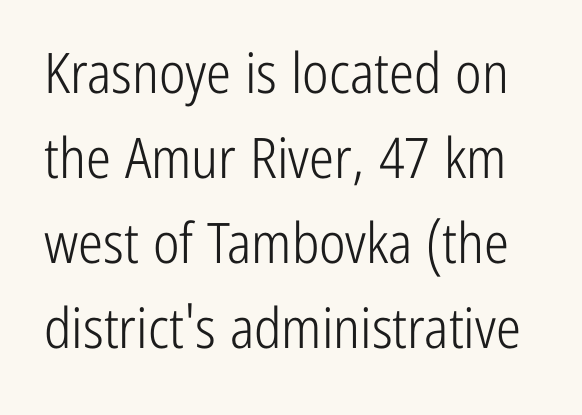
Q: Is the text bold? A: No.
Q: Is the text italic (slanted)? A: No, it is upright.
Q: Is the typeface a serif or a sans-serif typeface? A: Sans-serif.
Q: Is the text underlined? A: No.
Q: Is the spacing between letters normal or unusually wide? A: Normal.
Q: Is the spacing between lines tight, normal or loose? A: Normal.
Q: Width (condensed, normal, or wide)? A: Condensed.
Q: Stroke contrast? A: Low.
Q: x-height? A: Medium.
Q: Monospaced? A: No.
